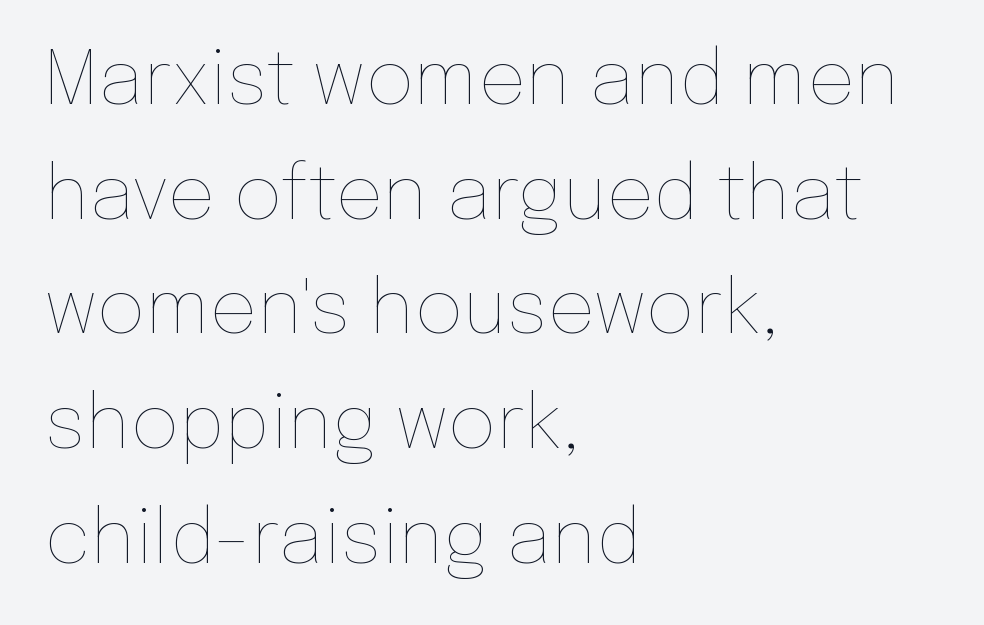
{"italic": "no", "bold": "no", "weight": "thin", "width": "normal", "stroke_contrast": "low", "x_height": "medium", "monospaced": "no", "underline": "no", "align": "left", "line_spacing": "normal", "line_spacing_ratio": 1.53, "letter_spacing": "normal", "letter_spacing_em": 0.0, "glyph_px": 75}
